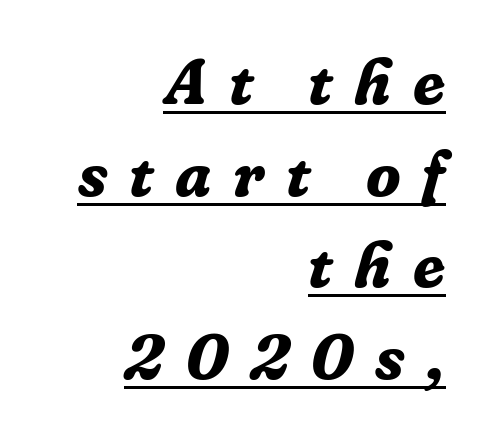
Has an underline been added? It has. Note: serifs present on the glyphs. Each letter keeps its own natural width here, so spacing adapts to shape. The letters are slanted; this is an italic face.
